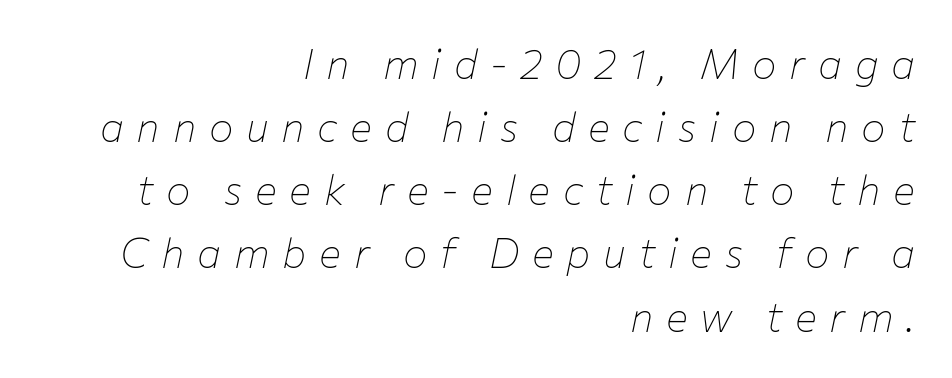
The text block is weighted toward the right margin, trailing off unevenly leftward. Interline gaps are of average width in this sample. Lines of text with bare space underneath. Bold? No — there's no thickening of the strokes. This rendering widens character spacing well past its baseline value.
